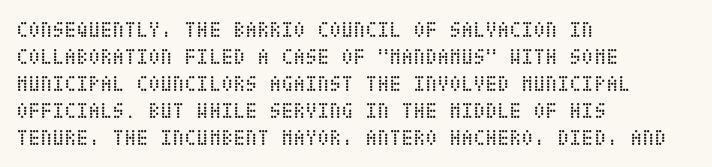
Beneath every word, the page is bare. The lettering holds an erect, upright posture throughout. Caption: face not bold, strokes unweighted. The gaps between neighbouring characters are ordinary and unremarkable.
